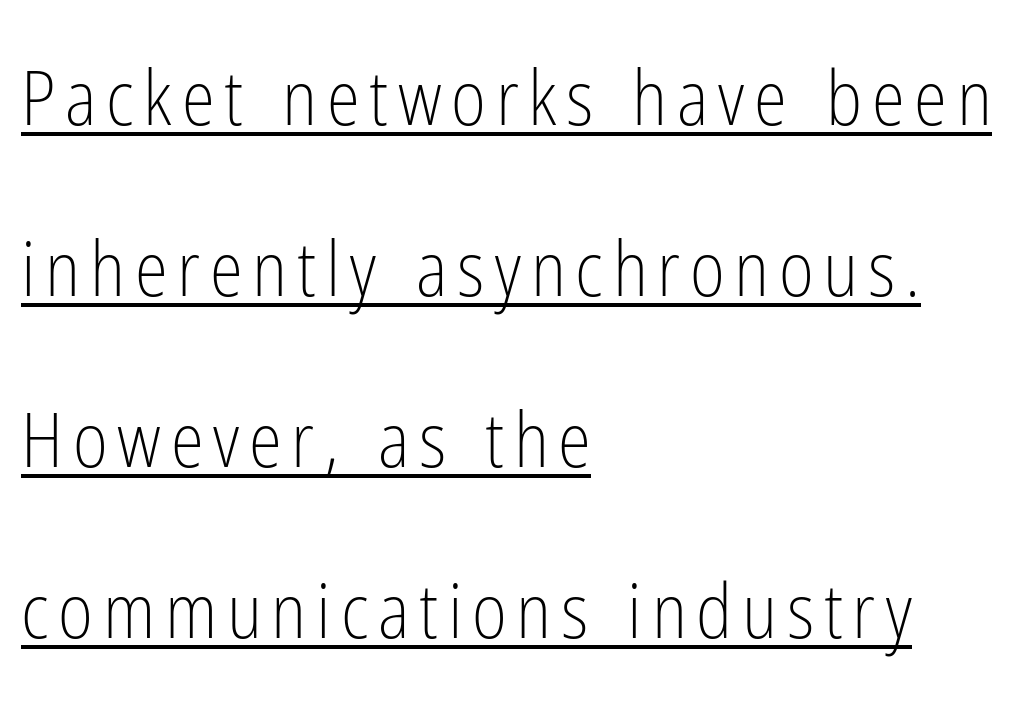
The image shows 75 px light, condensed sans-serif type, upright; set left-aligned, loose line spacing (2.28x), underlined; low stroke contrast and a medium x-height.
